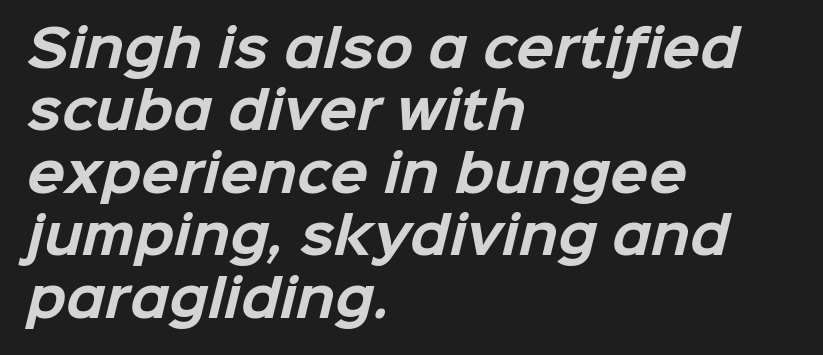
Q: Is the text bold? A: Yes.
Q: Is the typeface a serif or a sans-serif typeface? A: Sans-serif.
Q: Is the text underlined? A: No.
Q: How is the paragraph aligned? A: Left-aligned.
Q: Is the spacing between letters normal or unusually wide? A: Normal.
Q: Is the spacing between lines tight, normal or loose? A: Normal.
Q: Width (condensed, normal, or wide)? A: Normal.
Q: Stroke contrast? A: Low.
Q: x-height? A: Medium.
Q: Monospaced? A: No.
